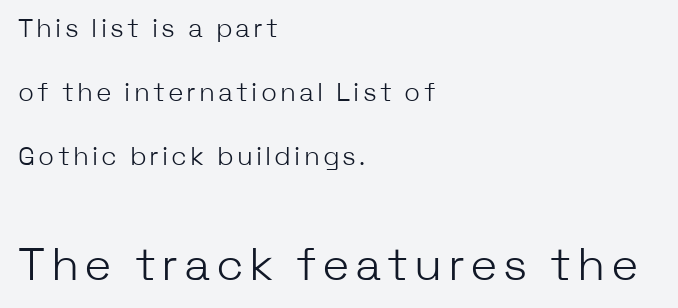
{"serif": "no", "italic": "no", "bold": "no", "weight": "light", "width": "normal", "stroke_contrast": "low", "x_height": "medium", "monospaced": "no", "underline": "no", "align": "left", "line_spacing": "loose", "line_spacing_ratio": 2.46, "larger_block": "second", "size_ratio": 1.77, "glyph_px": 46}
